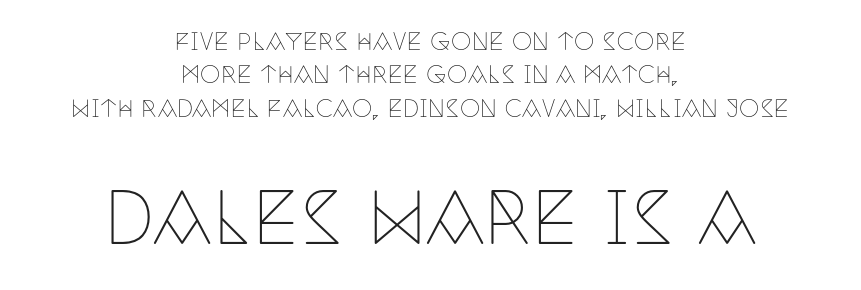
Bigger letters appear in the bottom chunk; the top chunk is reduced. Varying glyph widths throughout — classic text-font behaviour. Observe the serifs anchoring each vertical stroke in this sample. Type without underlining.
